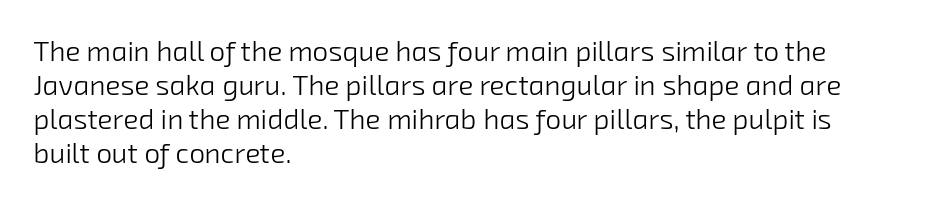
Q: Is the text bold? A: No.
Q: Is the typeface a serif or a sans-serif typeface? A: Sans-serif.
Q: Is the text underlined? A: No.
Q: How is the paragraph aligned? A: Left-aligned.
Q: Is the spacing between letters normal or unusually wide? A: Normal.
Q: Width (condensed, normal, or wide)? A: Normal.
Q: Stroke contrast? A: Low.
Q: x-height? A: Medium.
Q: Monospaced? A: No.
